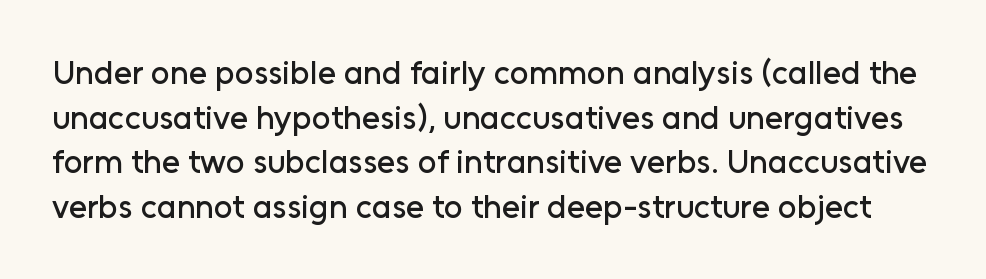
The image shows 33 px sans-serif type, upright; set normal line spacing (1.35x), normal letter spacing, not underlined; low stroke contrast and a medium x-height.
